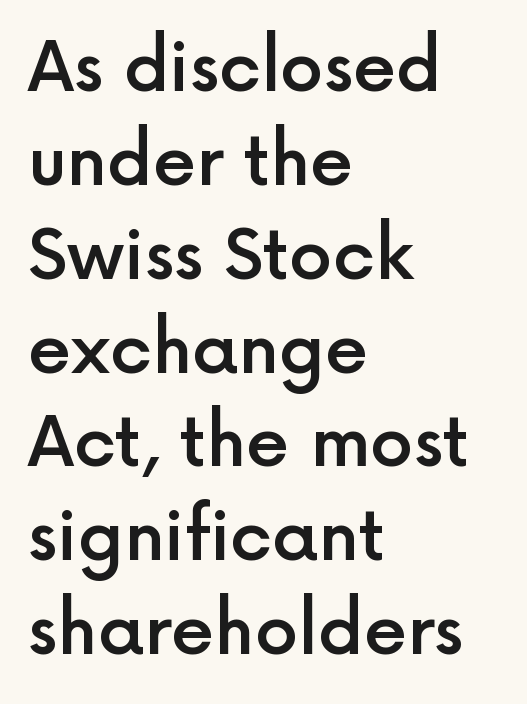
Q: Is the text bold? A: Semi-bold.
Q: Is the text italic (slanted)? A: No, it is upright.
Q: Is the typeface a serif or a sans-serif typeface? A: Sans-serif.
Q: Is the text underlined? A: No.
Q: How is the paragraph aligned? A: Left-aligned.
Q: Is the spacing between letters normal or unusually wide? A: Normal.
Q: Is the spacing between lines tight, normal or loose? A: Normal.
Q: Width (condensed, normal, or wide)? A: Normal.
Q: x-height? A: Medium.
Q: Monospaced? A: No.
